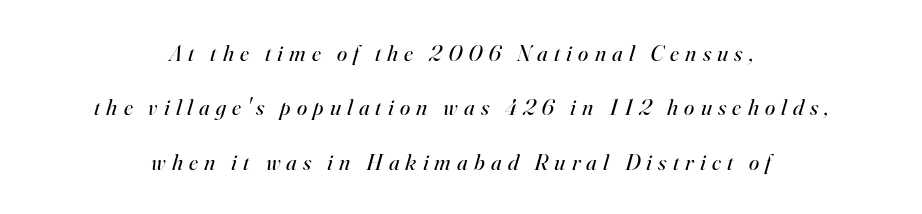
Q: Is the text bold? A: No.
Q: Is the text italic (slanted)? A: Yes, it leans right by about 16 degrees.
Q: Is the text underlined? A: No.
Q: How is the paragraph aligned? A: Centered.
Q: Is the spacing between letters normal or unusually wide? A: Unusually wide.
Q: Is the spacing between lines tight, normal or loose? A: Loose.
